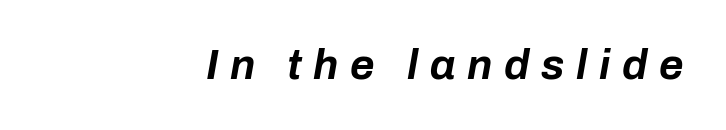
Students, note that the glyphs here are deliberately spaced far apart. Lines of text with bare space underneath. Compared with a flush-left layout, this one pins lines to the opposite, right side. Varying glyph widths throughout — classic text-font behaviour. Every character sits at an angle, as italics do.
